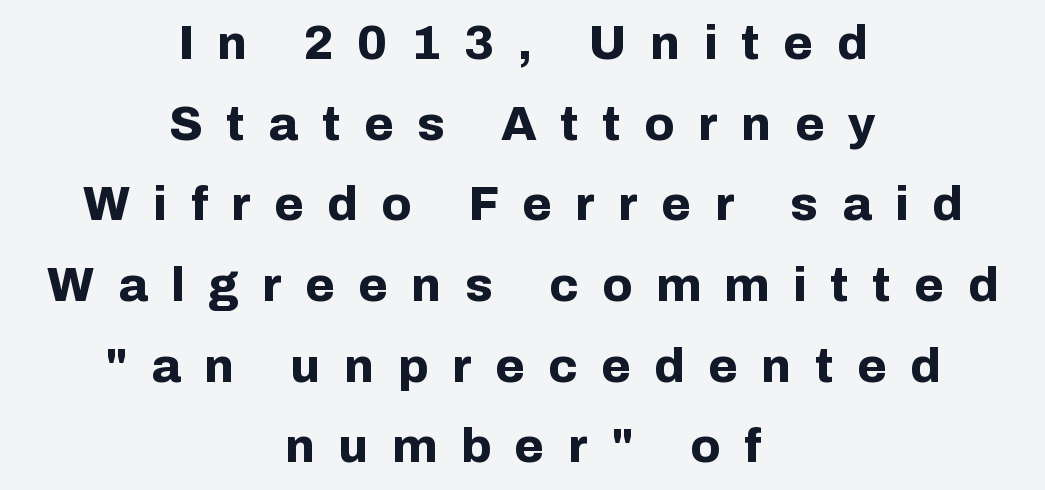
The image shows 48 px bold sans-serif type, upright; set centered, normal line spacing (1.68x), unusually wide letter spacing (+0.49 em), not underlined; low stroke contrast and a medium x-height.
